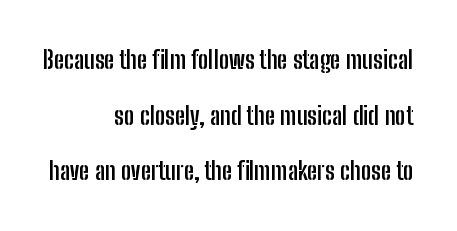
Nope, not italic — everything's standing straight. Any mark beneath the type? The region is blank. Is there much room between lines? Yes — plenty of vertical air separates them. Alignment: flush right.
